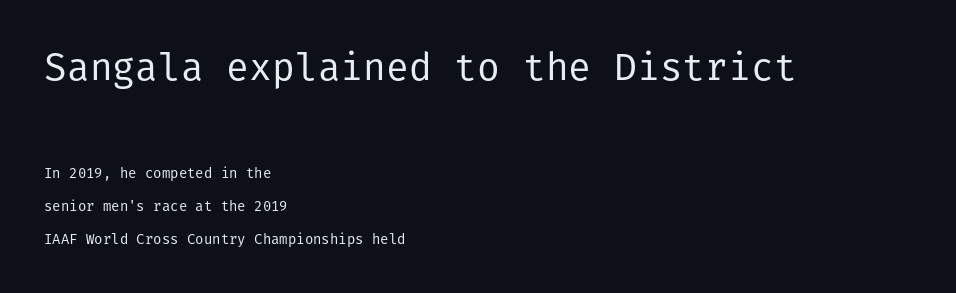
Q: Is the text bold? A: No.
Q: Is the text italic (slanted)? A: No, it is upright.
Q: Is the typeface a serif or a sans-serif typeface? A: Sans-serif.
Q: Is the text underlined? A: No.
Q: How is the paragraph aligned? A: Left-aligned.
Q: Is the spacing between letters normal or unusually wide? A: Normal.
Q: Is the spacing between lines tight, normal or loose? A: Loose.
Q: Which block of text is set in a larger size, the first (top) or the second (bottom)? A: The first (top) one.
Q: Width (condensed, normal, or wide)? A: Normal.
Q: Stroke contrast? A: Low.
Q: x-height? A: Medium.
